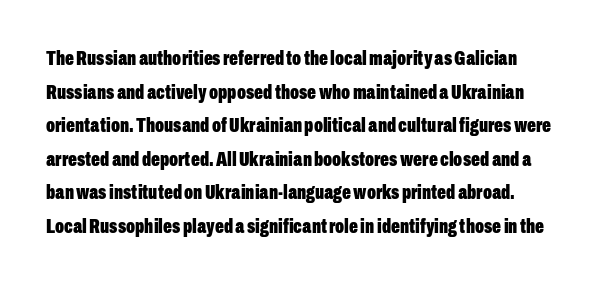
{"italic": "no", "bold": "yes", "underline": "no", "line_spacing": "normal", "line_spacing_ratio": 1.6, "letter_spacing": "normal", "letter_spacing_em": 0.0, "glyph_px": 21}
